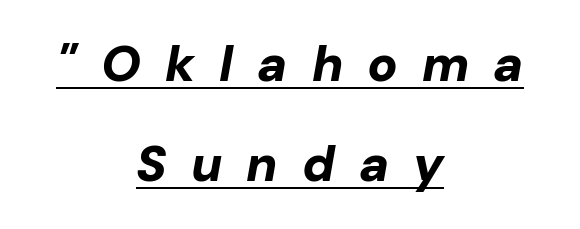
{"italic": "yes", "lean": "right", "slant_degrees": 10, "bold": "yes", "weight": "bold", "width": "normal", "stroke_contrast": "low", "x_height": "medium", "monospaced": "no", "underline": "yes", "align": "center", "line_spacing": "loose", "line_spacing_ratio": 2.01, "letter_spacing": "wide", "letter_spacing_em": 0.48, "glyph_px": 50}
